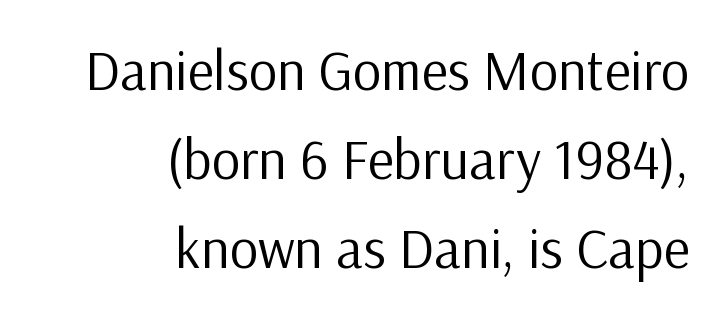
Q: Is the text bold? A: No.
Q: Is the text italic (slanted)? A: No, it is upright.
Q: Is the typeface a serif or a sans-serif typeface? A: Sans-serif.
Q: Is the text underlined? A: No.
Q: How is the paragraph aligned? A: Right-aligned.
Q: Is the spacing between letters normal or unusually wide? A: Normal.
Q: Is the spacing between lines tight, normal or loose? A: Normal.
Q: Width (condensed, normal, or wide)? A: Normal.
Q: Stroke contrast? A: Low.
Q: x-height? A: Medium.
Q: Monospaced? A: No.
